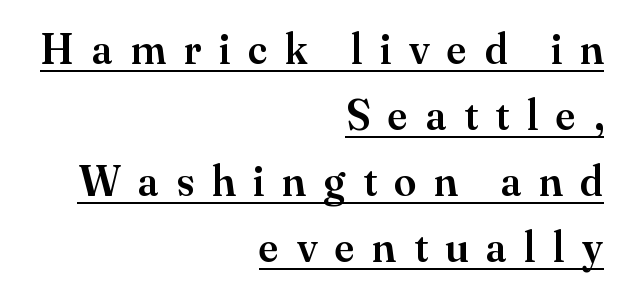
{"serif": "yes", "italic": "no", "bold": "semi", "weight": "semibold", "width": "normal", "stroke_contrast": "medium", "x_height": "small", "monospaced": "no", "underline": "yes", "align": "right", "line_spacing": "normal", "line_spacing_ratio": 1.5, "letter_spacing": "wide", "letter_spacing_em": 0.41, "glyph_px": 44}
